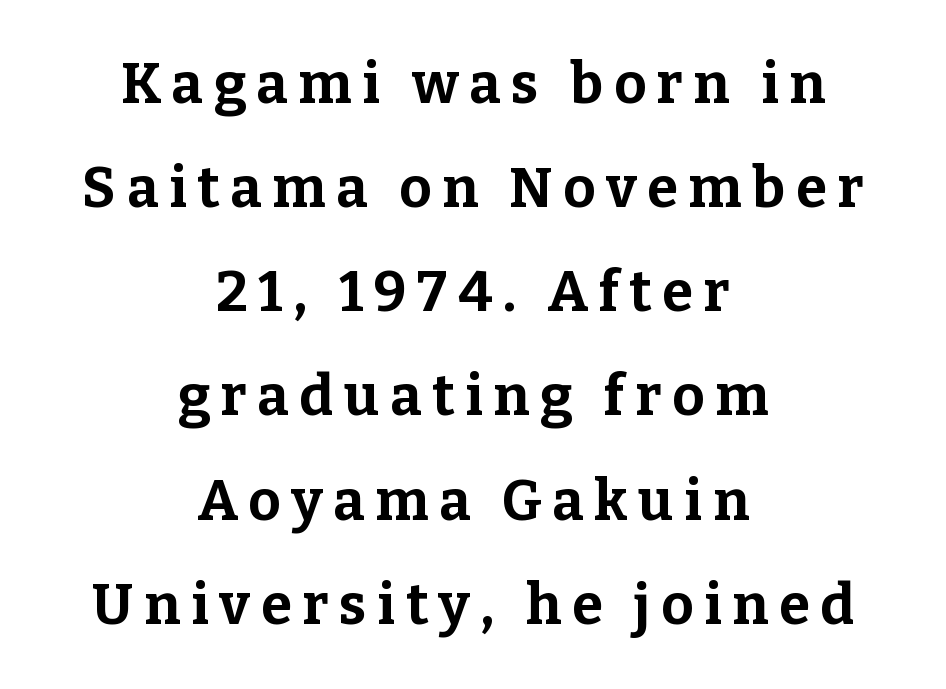
The image shows 56 px bold serif type, upright; set centered, line spacing 1.86x, not underlined; low stroke contrast and a medium x-height.
